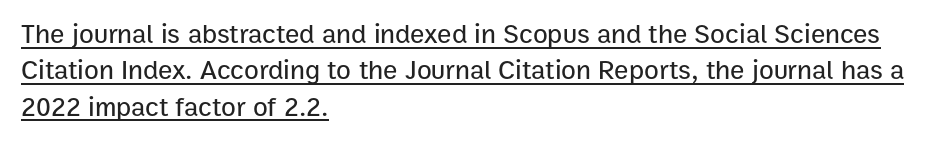
The image shows 27 px text type, upright; set left-aligned, normal line spacing (1.35x), normal letter spacing, underlined.
